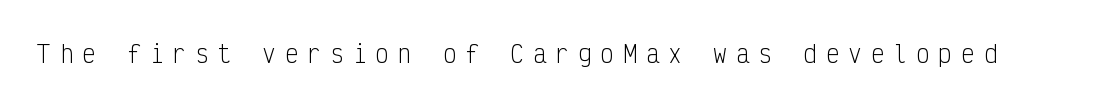
Q: Is the text bold? A: No.
Q: Is the text italic (slanted)? A: No, it is upright.
Q: Is the text underlined? A: No.
Q: Is the spacing between letters normal or unusually wide? A: Unusually wide.
